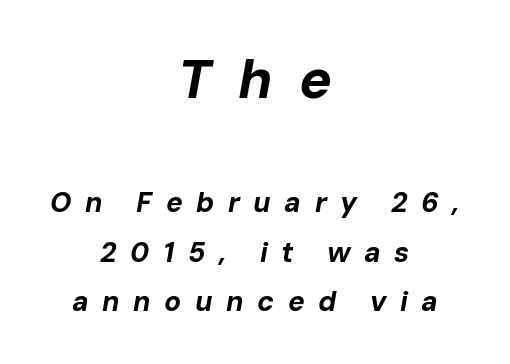
Centered paragraph, ragged on both sides. The string is rendered with underlining switched off. Is the lower block the larger one? No — the upper block carries the bigger type. Each letter keeps its own natural width here, so spacing adapts to shape. Observe the lean: these are italic letterforms. How are the letters spaced? Widely, with obvious added tracking.
